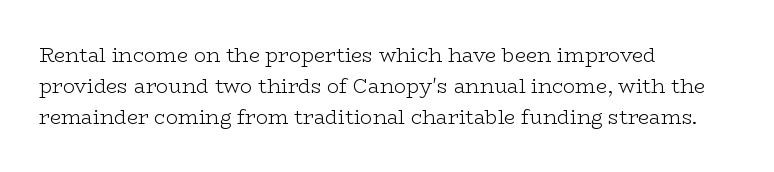
{"italic": "no", "bold": "no", "underline": "no", "align": "left", "line_spacing": "normal", "line_spacing_ratio": 1.54, "letter_spacing": "normal", "letter_spacing_em": 0.0, "glyph_px": 20}
